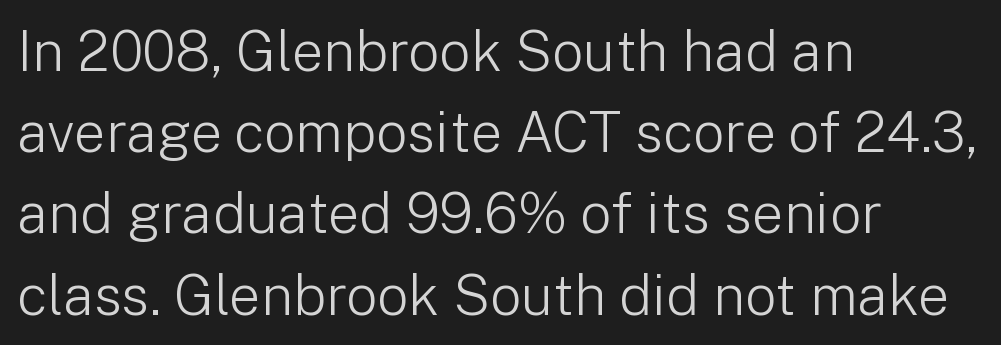
Q: Is the text bold? A: No.
Q: Is the text italic (slanted)? A: No, it is upright.
Q: Is the typeface a serif or a sans-serif typeface? A: Sans-serif.
Q: Is the text underlined? A: No.
Q: How is the paragraph aligned? A: Left-aligned.
Q: Is the spacing between letters normal or unusually wide? A: Normal.
Q: Is the spacing between lines tight, normal or loose? A: Normal.
Q: Width (condensed, normal, or wide)? A: Normal.
Q: Stroke contrast? A: Low.
Q: x-height? A: Medium.
Q: Monospaced? A: No.
